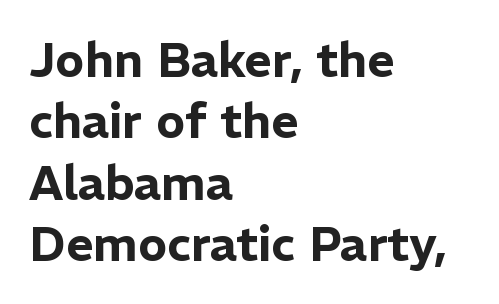
The image shows 48 px sans-serif type, upright; set left-aligned, normal line spacing (1.28x), normal letter spacing, not underlined; low stroke contrast and a medium x-height.
